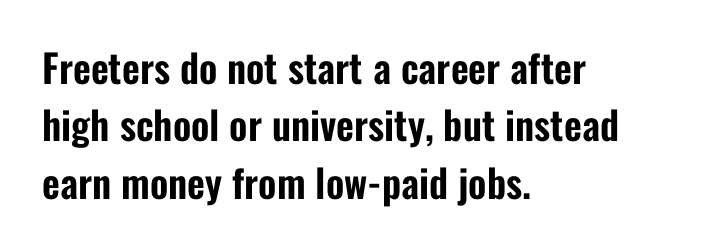
Quick note: not italic, upright. The rendering uses natural spacing where letterforms have individual widths. Where is the straight margin? On the left. How are the letters spaced? Ordinarily, with no added tracking. Summary of vertical rhythm: regular, with standard interline spacing.
